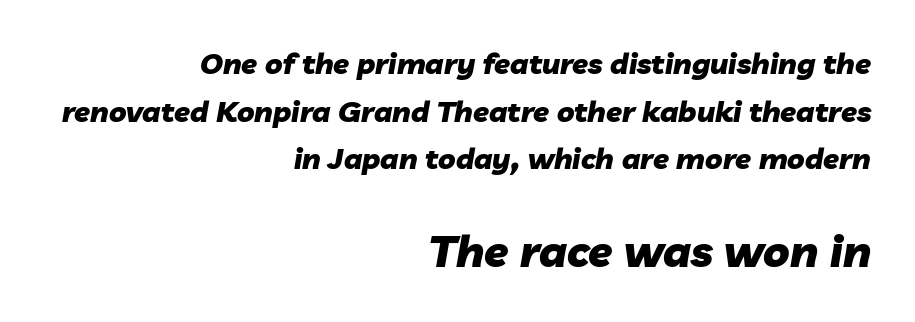
The image shows 44 px heavy type, italic (leaning right); set right-aligned, normal line spacing (1.64x), normal letter spacing, not underlined; the second (bottom) block is 1.52x larger; low stroke contrast and a medium x-height.
